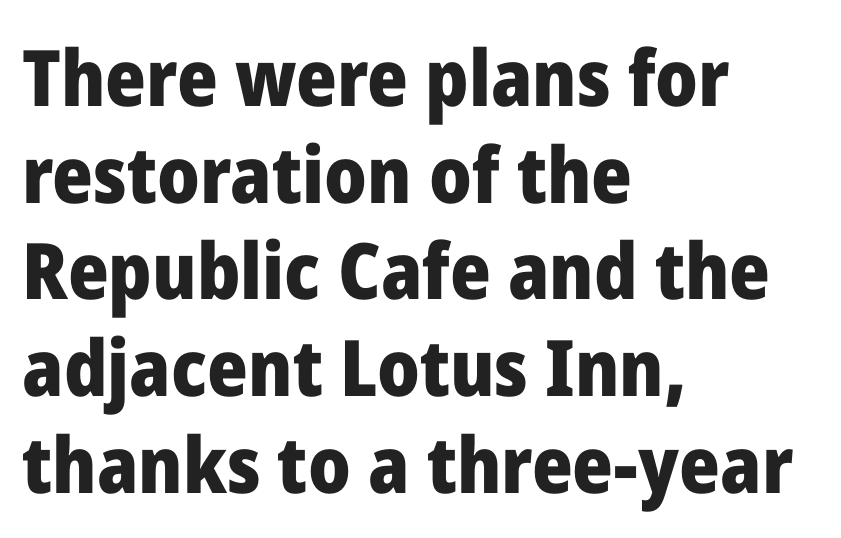
The image shows 78 px heavy sans-serif type, upright; set left-aligned, line spacing 1.24x, normal letter spacing, not underlined; low stroke contrast and a medium x-height.
